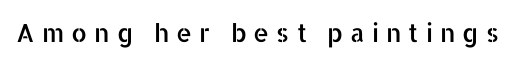
Compared with typical body copy, the letter spacing here is much looser. These lines were composed using upright roman letters. Letters rest on an invisible, unmarked baseline.
